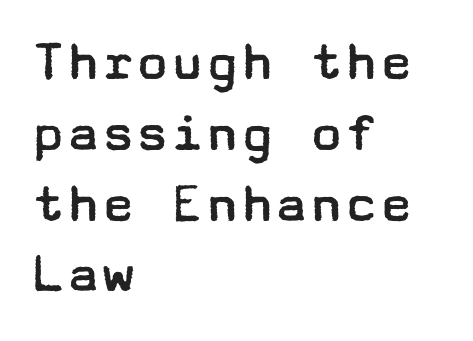
A roman cut, with each character standing at attention. The rendering shows plain stroke endings on the letterforms — a sans-serif design. The strokes carry an ordinary text weight at most. A clean baseline with only descenders dipping below it. The compositor pushed each line to the left boundary.
